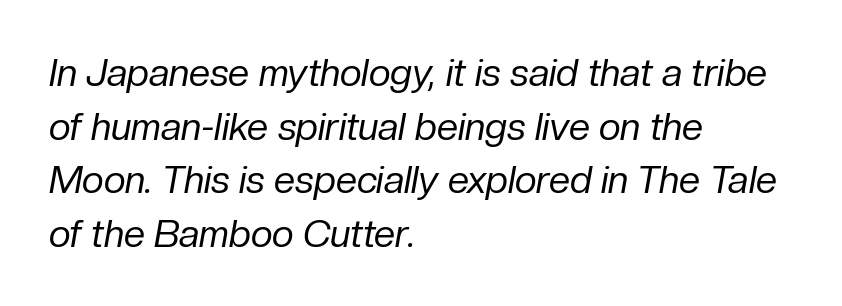
Q: Is the text bold? A: No.
Q: Is the text italic (slanted)? A: Yes, it leans right by about 10 degrees.
Q: Is the text underlined? A: No.
Q: How is the paragraph aligned? A: Left-aligned.
Q: Is the spacing between letters normal or unusually wide? A: Normal.
Q: Is the spacing between lines tight, normal or loose? A: Normal.
Q: Width (condensed, normal, or wide)? A: Normal.
Q: Stroke contrast? A: Low.
Q: x-height? A: Medium.
Q: Monospaced? A: No.
